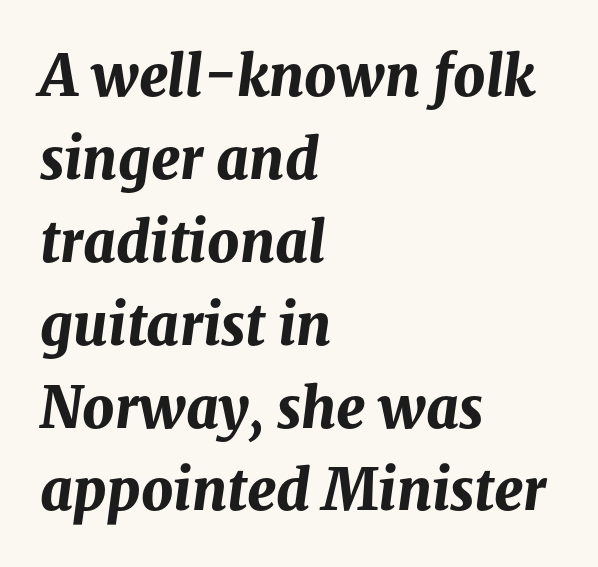
The image shows 56 px bold type, italic (leaning right); set left-aligned, normal line spacing (1.48x), normal letter spacing, not underlined; medium stroke contrast and a medium x-height.
